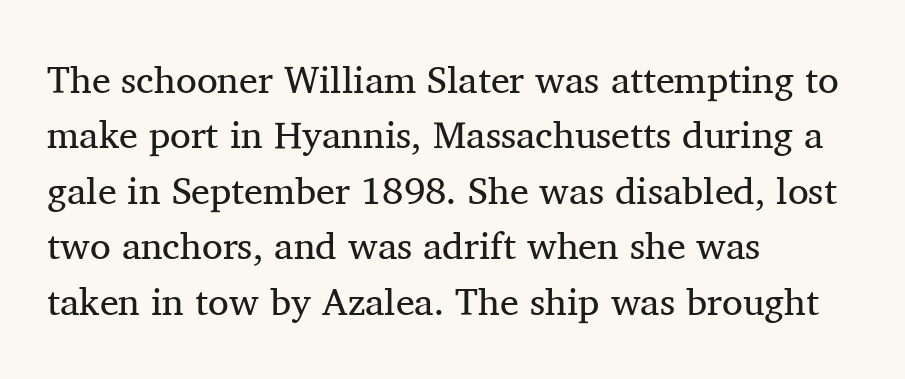
The image shows 38 px regular-weight serif type, upright; set left-aligned, normal line spacing (1.46x), normal letter spacing, not underlined; medium stroke contrast and a medium x-height.
